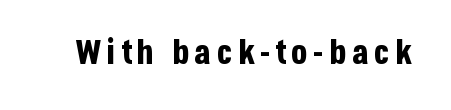
{"serif": "no", "italic": "no", "bold": "yes", "weight": "bold", "width": "condensed", "stroke_contrast": "low", "x_height": "large", "monospaced": "no", "underline": "no", "glyph_px": 34}
